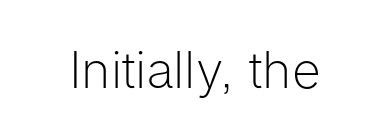
{"serif": "no", "italic": "no", "bold": "no", "weight": "light", "width": "normal", "stroke_contrast": "low", "x_height": "medium", "monospaced": "no", "underline": "no", "letter_spacing": "normal", "letter_spacing_em": 0.0, "glyph_px": 50}
